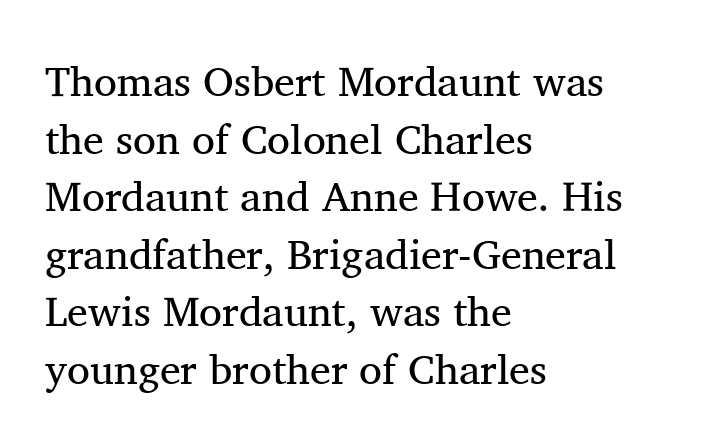
The image shows 42 px regular-weight serif type, upright; set left-aligned, normal line spacing (1.37x), normal letter spacing, not underlined; medium stroke contrast and a medium x-height.
